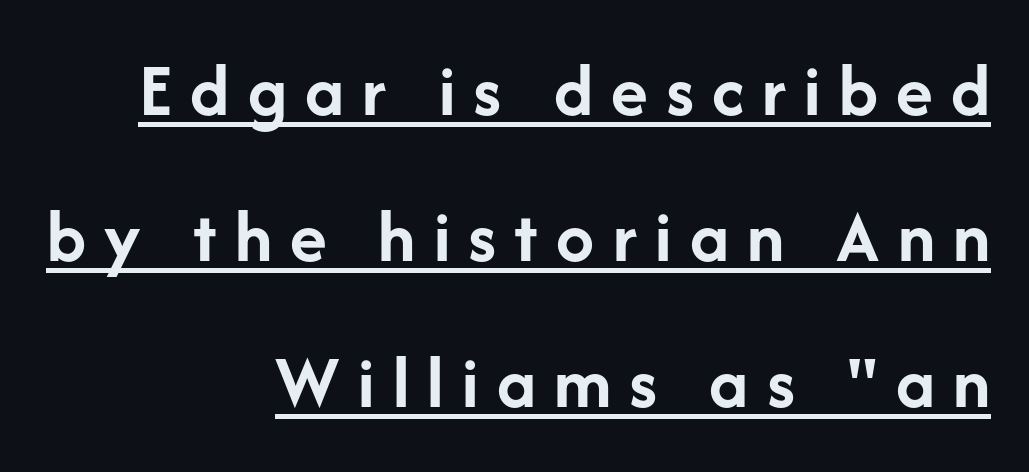
{"serif": "no", "italic": "no", "bold": "yes", "weight": "semibold", "width": "normal", "stroke_contrast": "low", "x_height": "medium", "monospaced": "no", "underline": "yes", "align": "right", "line_spacing": "loose", "line_spacing_ratio": 1.92, "letter_spacing": "wide", "letter_spacing_em": 0.24, "glyph_px": 76}
